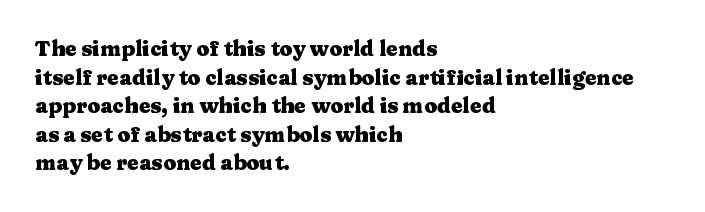
Q: Is the text bold? A: Yes.
Q: Is the text italic (slanted)? A: No, it is upright.
Q: Is the text underlined? A: No.
Q: How is the paragraph aligned? A: Left-aligned.
Q: Is the spacing between letters normal or unusually wide? A: Normal.
Q: Is the spacing between lines tight, normal or loose? A: Normal.
